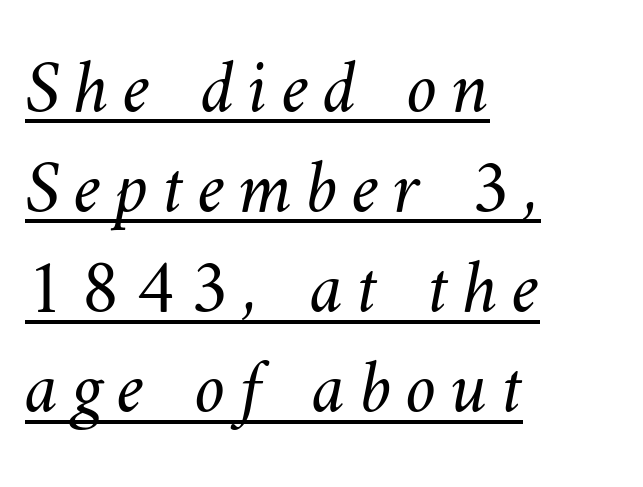
The image shows 77 px light type; set left-aligned, normal line spacing (1.3x), underlined; medium stroke contrast and a small x-height.
